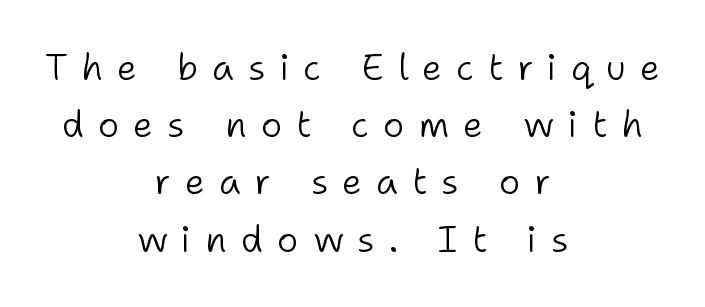
Q: Is the text bold? A: No.
Q: Is the text italic (slanted)? A: No, it is upright.
Q: Is the typeface a serif or a sans-serif typeface? A: Sans-serif.
Q: Is the text underlined? A: No.
Q: How is the paragraph aligned? A: Centered.
Q: Is the spacing between letters normal or unusually wide? A: Unusually wide.
Q: Is the spacing between lines tight, normal or loose? A: Normal.
Q: Width (condensed, normal, or wide)? A: Normal.
Q: Stroke contrast? A: Low.
Q: x-height? A: Medium.
Q: Monospaced? A: No.
